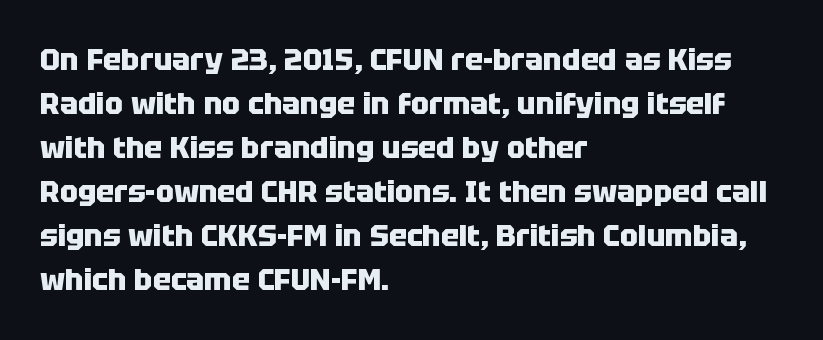
The image shows 30 px heavy sans-serif type, upright; set left-aligned, normal line spacing (1.47x), normal letter spacing, not underlined; low stroke contrast and a large x-height.
